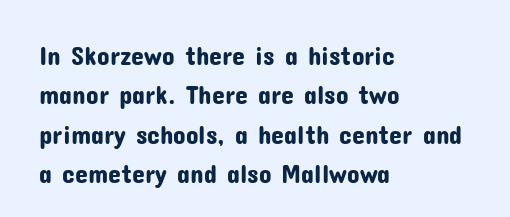
The image shows 26 px text type, upright; set left-aligned, normal line spacing (1.51x), normal letter spacing, not underlined.
